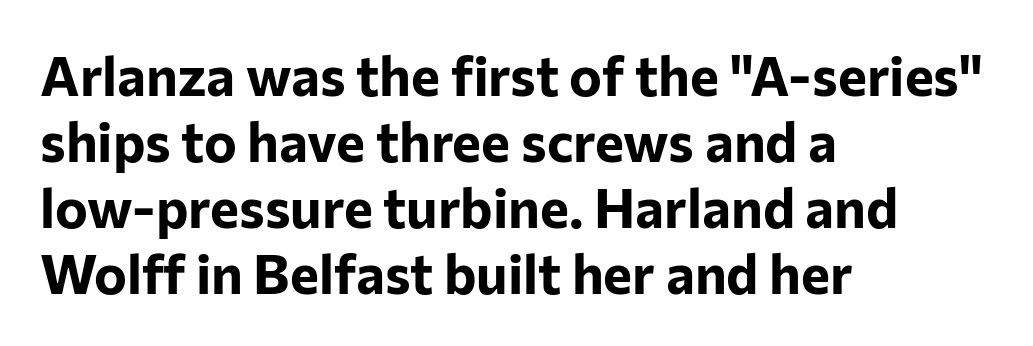
{"serif": "no", "italic": "no", "bold": "yes", "weight": "bold", "width": "normal", "stroke_contrast": "low", "x_height": "medium", "monospaced": "no", "underline": "no", "align": "left", "line_spacing_ratio": 1.2, "letter_spacing": "normal", "letter_spacing_em": 0.0, "glyph_px": 55}
